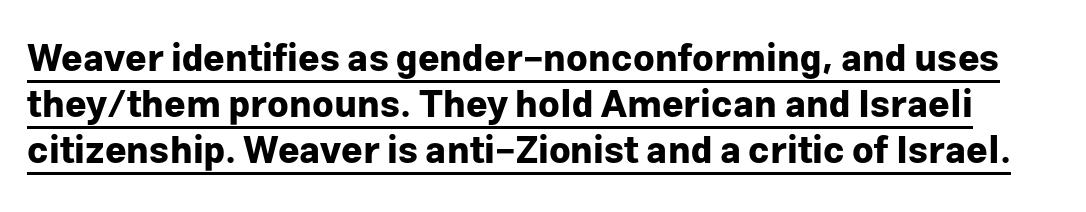
{"serif": "no", "italic": "no", "bold": "yes", "weight": "bold", "width": "normal", "stroke_contrast": "low", "x_height": "medium", "monospaced": "no", "underline": "yes", "line_spacing_ratio": 1.24, "letter_spacing": "normal", "letter_spacing_em": 0.0, "glyph_px": 37}
